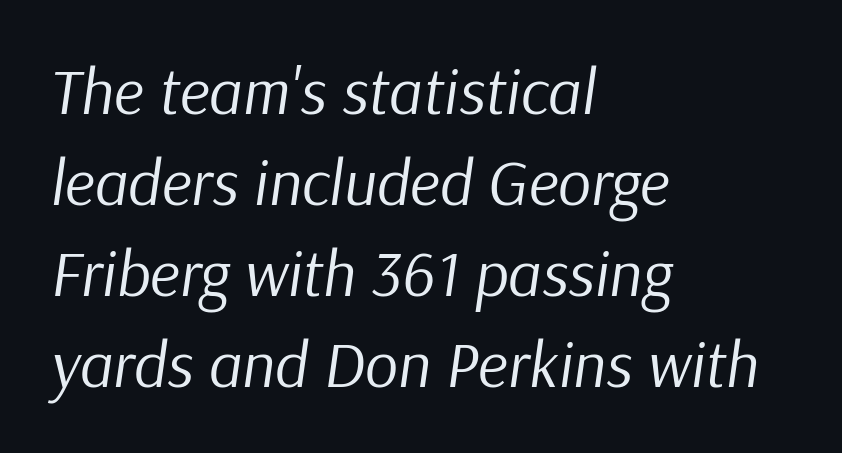
The image shows 65 px regular-weight type, italic (leaning right); set left-aligned, normal line spacing (1.4x), normal letter spacing, not underlined; low stroke contrast and a medium x-height.
